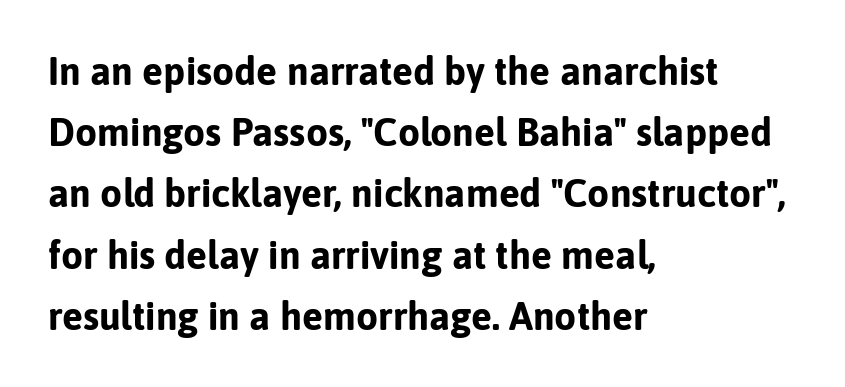
{"serif": "no", "italic": "no", "bold": "yes", "weight": "bold", "width": "normal", "stroke_contrast": "low", "x_height": "medium", "monospaced": "no", "underline": "no", "align": "left", "line_spacing": "normal", "line_spacing_ratio": 1.57, "letter_spacing": "normal", "letter_spacing_em": 0.0, "glyph_px": 39}
